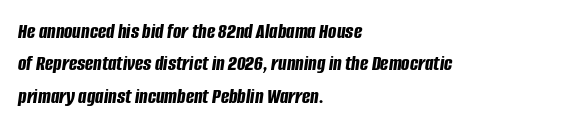
Q: Is the text bold? A: Yes.
Q: Is the text italic (slanted)? A: Yes, it leans right by about 8 degrees.
Q: Is the text underlined? A: No.
Q: How is the paragraph aligned? A: Left-aligned.
Q: Is the spacing between letters normal or unusually wide? A: Normal.
Q: Is the spacing between lines tight, normal or loose? A: Normal.
